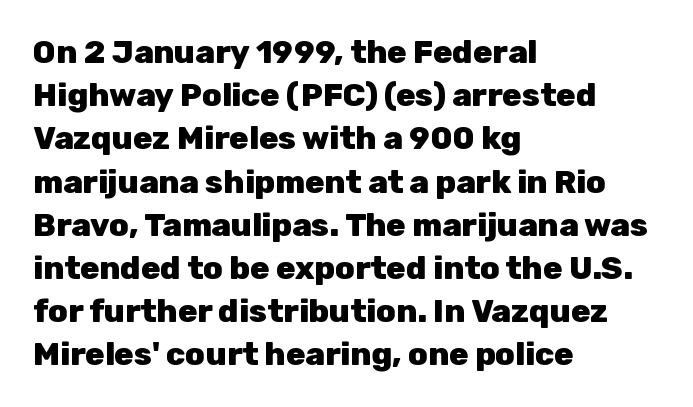
{"serif": "no", "italic": "no", "bold": "yes", "weight": "heavy", "width": "normal", "stroke_contrast": "low", "x_height": "medium", "monospaced": "no", "underline": "no", "align": "left", "line_spacing": "normal", "line_spacing_ratio": 1.35, "letter_spacing": "normal", "letter_spacing_em": 0.0, "glyph_px": 32}
